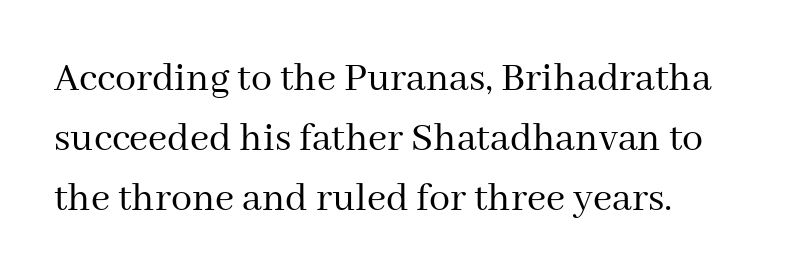
Q: Is the text bold? A: No.
Q: Is the text italic (slanted)? A: No, it is upright.
Q: Is the typeface a serif or a sans-serif typeface? A: Serif.
Q: Is the text underlined? A: No.
Q: How is the paragraph aligned? A: Left-aligned.
Q: Is the spacing between letters normal or unusually wide? A: Normal.
Q: Is the spacing between lines tight, normal or loose? A: Normal.
Q: Width (condensed, normal, or wide)? A: Normal.
Q: Stroke contrast? A: Medium.
Q: x-height? A: Medium.
Q: Monospaced? A: No.
